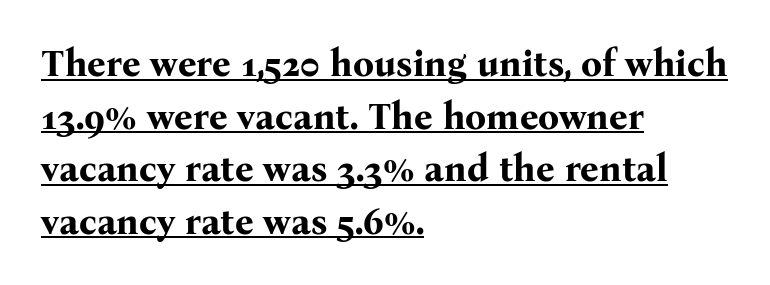
Q: Is the text bold? A: Yes.
Q: Is the text italic (slanted)? A: No, it is upright.
Q: Is the typeface a serif or a sans-serif typeface? A: Serif.
Q: Is the text underlined? A: Yes.
Q: How is the paragraph aligned? A: Left-aligned.
Q: Is the spacing between letters normal or unusually wide? A: Normal.
Q: Is the spacing between lines tight, normal or loose? A: Normal.
Q: Width (condensed, normal, or wide)? A: Normal.
Q: Stroke contrast? A: Medium.
Q: x-height? A: Medium.
Q: Monospaced? A: No.
